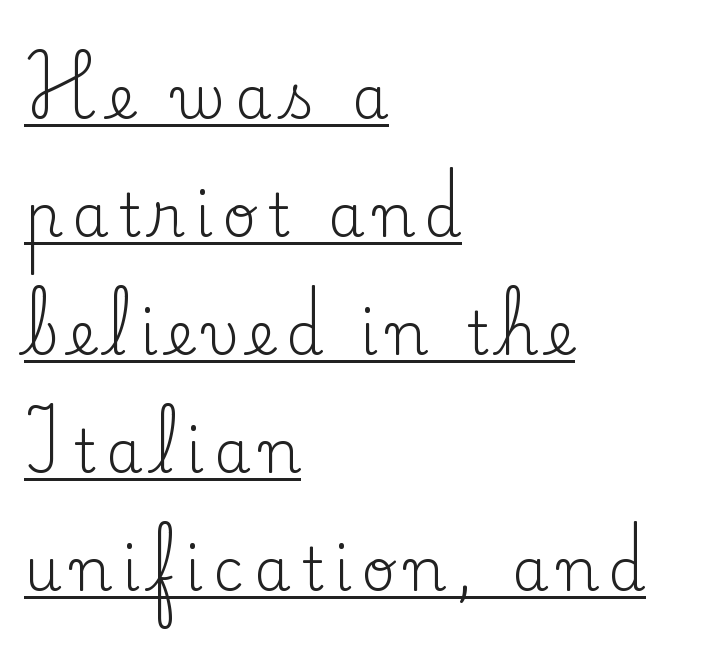
The image shows 59 px regular-weight type, upright; set left-aligned, loose line spacing (2.0x), underlined; low stroke contrast and a small x-height.
